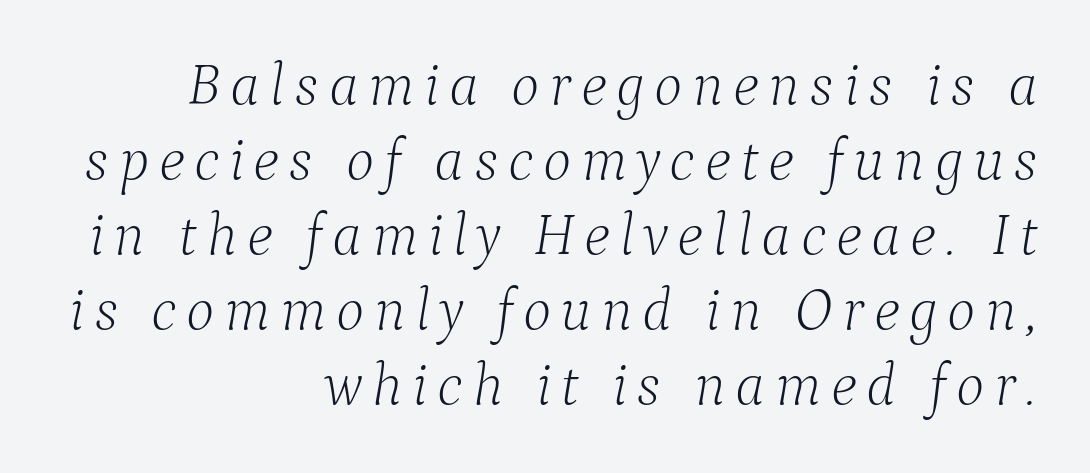
The typeface has the unassuming heft of standard copy or less. Think of a printed novel: that variable character pitch is what you see here. Is the type slanted? Yes — the strokes lean at a clear angle. Leading matches the norm, producing a regular column. Horizontal alignment here is rightward, an uncommon choice for prose. Plain, unruled lines of type.
